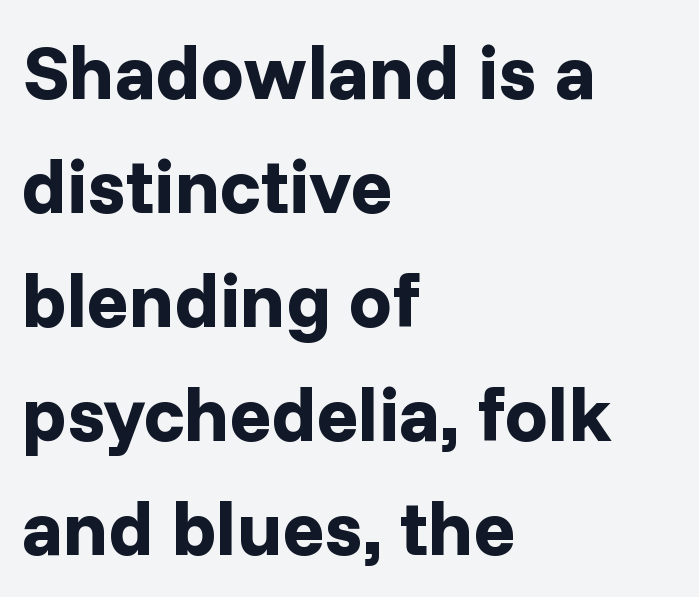
Q: Is the text bold? A: Yes.
Q: Is the text italic (slanted)? A: No, it is upright.
Q: Is the typeface a serif or a sans-serif typeface? A: Sans-serif.
Q: Is the text underlined? A: No.
Q: How is the paragraph aligned? A: Left-aligned.
Q: Is the spacing between letters normal or unusually wide? A: Normal.
Q: Is the spacing between lines tight, normal or loose? A: Normal.
Q: Width (condensed, normal, or wide)? A: Normal.
Q: Stroke contrast? A: Low.
Q: x-height? A: Medium.
Q: Monospaced? A: No.
